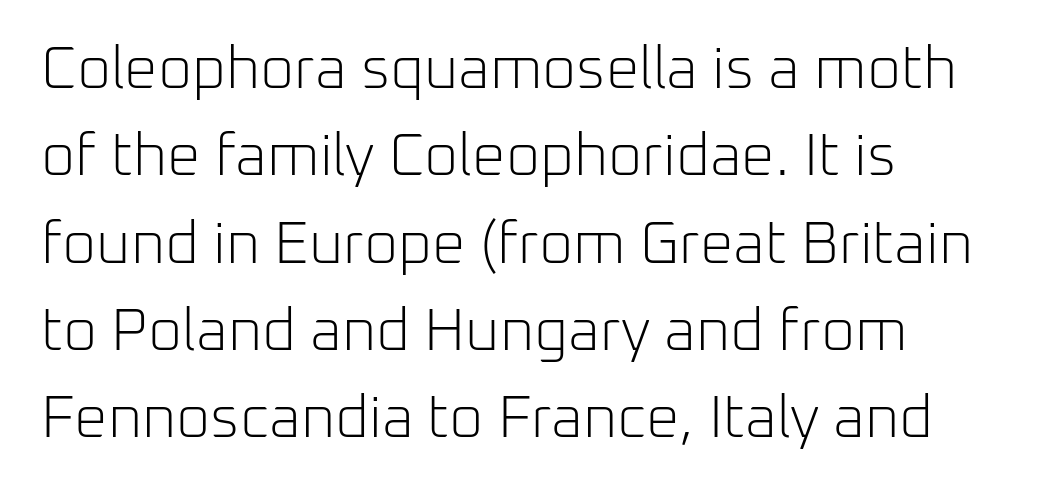
The image shows 59 px light sans-serif type, upright; set left-aligned, normal line spacing (1.48x), normal letter spacing, not underlined; low stroke contrast and a medium x-height.
